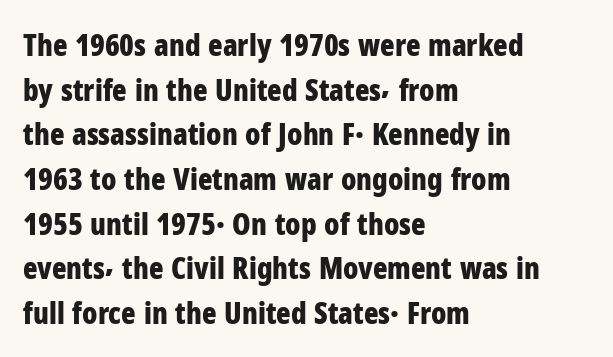
Q: Is the text bold? A: Yes.
Q: Is the text italic (slanted)? A: No, it is upright.
Q: Is the typeface a serif or a sans-serif typeface? A: Sans-serif.
Q: Is the text underlined? A: No.
Q: How is the paragraph aligned? A: Left-aligned.
Q: Is the spacing between letters normal or unusually wide? A: Normal.
Q: Is the spacing between lines tight, normal or loose? A: Normal.
Q: Width (condensed, normal, or wide)? A: Condensed.
Q: Stroke contrast? A: Low.
Q: x-height? A: Medium.
Q: Monospaced? A: No.
